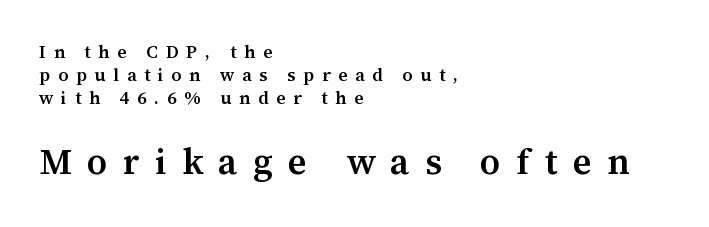
The image shows 36 px semibold serif type, upright; set left-aligned, normal line spacing (1.27x), unusually wide letter spacing (+0.43 em), not underlined; the second (bottom) block is 2.0x larger; medium stroke contrast and a medium x-height.
